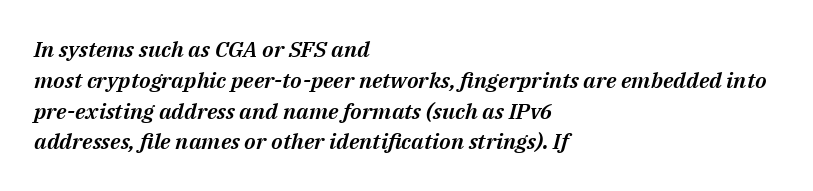
Short and long lines alike share a common starting point at left. Check under the words: just untouched page. Style check: oblique. The leading is moderate, giving the passage an even texture. Students, note that the glyphs here touch the page at normal intervals.
